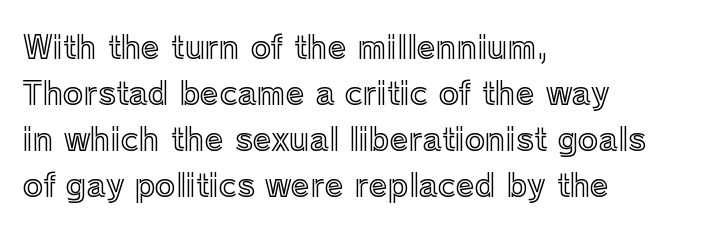
Q: Is the text italic (slanted)? A: No, it is upright.
Q: Is the text underlined? A: No.
Q: How is the paragraph aligned? A: Left-aligned.
Q: Is the spacing between letters normal or unusually wide? A: Normal.
Q: Is the spacing between lines tight, normal or loose? A: Normal.
Q: Width (condensed, normal, or wide)? A: Normal.
Q: x-height? A: Medium.
Q: Monospaced? A: No.
